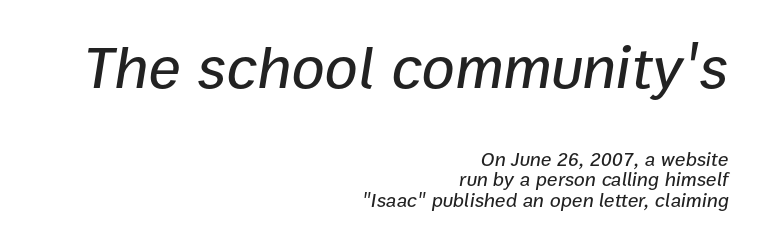
Block one is the big one; block two sits smaller underneath. Anything drawn beneath the words? Only blank space. Is there much room between lines? No — they nearly touch. Spacing verdict: proportional, widths tailored to each character.
